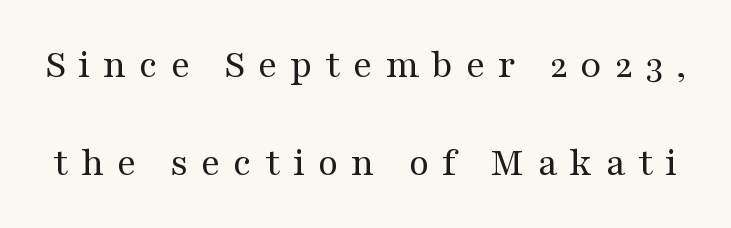
This sample uses a serif face. Characters remain perfectly vertical along every line. You could only call the tracking loose — the letters float apart. Letters rest on an invisible, unmarked baseline.
